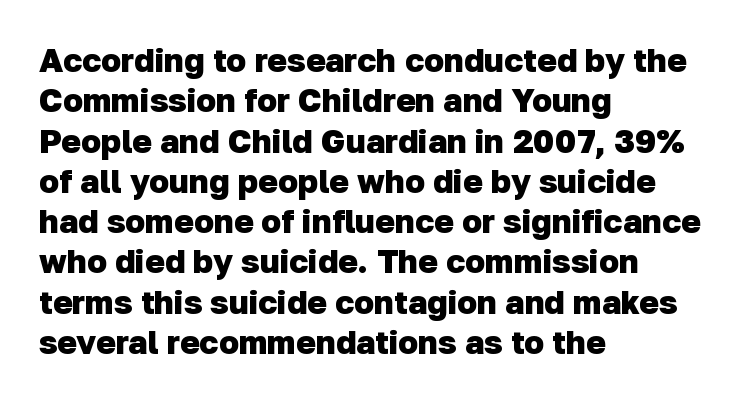
The image shows 33 px heavy sans-serif type; set left-aligned, line spacing 1.22x, normal letter spacing, not underlined; low stroke contrast and a medium x-height.
